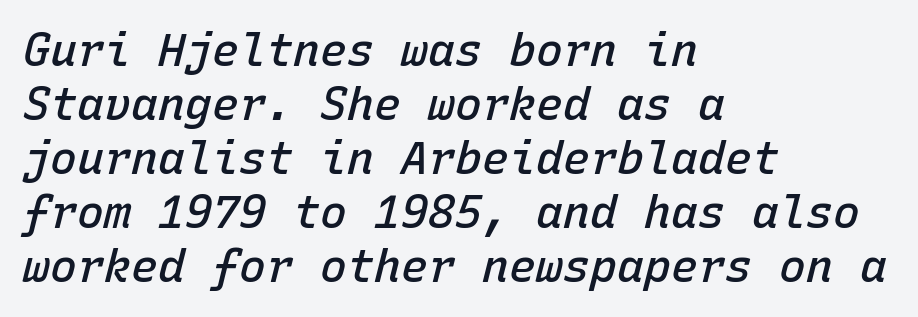
{"italic": "yes", "lean": "right", "slant_degrees": 15, "bold": "semi", "weight": "semibold", "width": "normal", "stroke_contrast": "low", "x_height": "medium", "monospaced": "yes", "underline": "no", "align": "left", "line_spacing_ratio": 1.2, "letter_spacing": "normal", "letter_spacing_em": 0.0, "glyph_px": 45}
